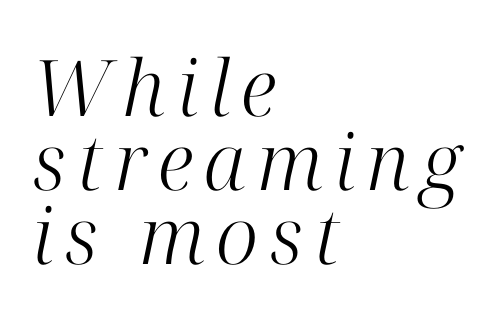
The image shows 78 px light serif type, italic (leaning right); set left-aligned, tight line spacing (0.95x), not underlined; high stroke contrast and a medium x-height.
